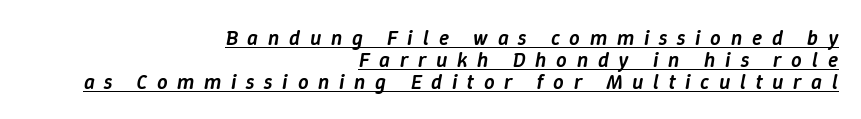
{"italic": "yes", "lean": "right", "slant_degrees": 9, "bold": "semi", "underline": "yes", "align": "right", "line_spacing": "tight", "line_spacing_ratio": 1.04, "letter_spacing": "wide", "letter_spacing_em": 0.46, "glyph_px": 21}
